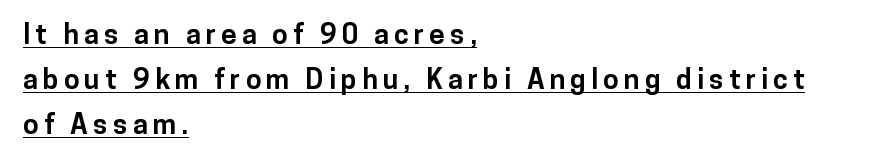
Q: Is the text bold? A: Yes.
Q: Is the text italic (slanted)? A: No, it is upright.
Q: Is the typeface a serif or a sans-serif typeface? A: Sans-serif.
Q: Is the text underlined? A: Yes.
Q: How is the paragraph aligned? A: Left-aligned.
Q: Is the spacing between lines tight, normal or loose? A: Normal.
Q: Width (condensed, normal, or wide)? A: Normal.
Q: Stroke contrast? A: Low.
Q: x-height? A: Medium.
Q: Monospaced? A: No.
